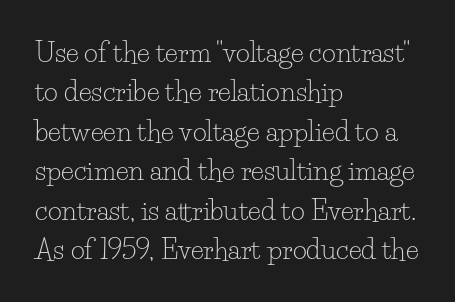
Quick note: not italic, upright. Is the stroke heavy? The answer is a plain regular-or-lighter. The setting favours the left margin, as ordinary paragraphs usually do. Has an underline been added? It has not. Tracking here is standard; glyphs follow each other at the usual distance. Line spacing here is normal.
